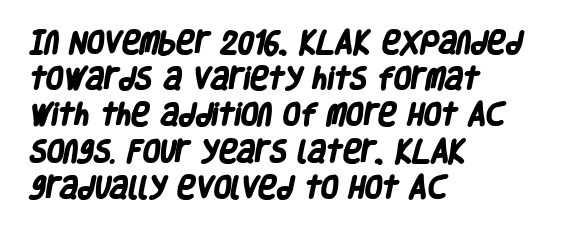
The image shows 25 px bold type; set left-aligned, normal line spacing (1.45x), normal letter spacing, not underlined.
